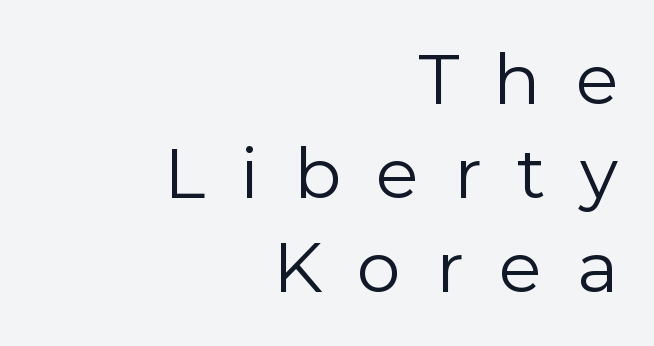
The image shows 70 px regular-weight sans-serif type, upright; set right-aligned, normal line spacing (1.34x), unusually wide letter spacing (+0.5 em), not underlined; low stroke contrast and a medium x-height.
